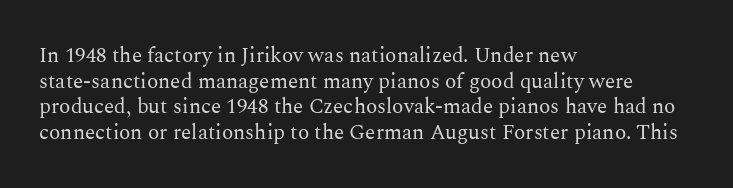
Does extra space separate the letters? No, they use regular spacing. The passage is arranged the way most books set body copy — flush left. The area under the type is left untouched. The face looks like a standard text weight, possibly lighter. Notice how the stems are strictly vertical — no italics here.
